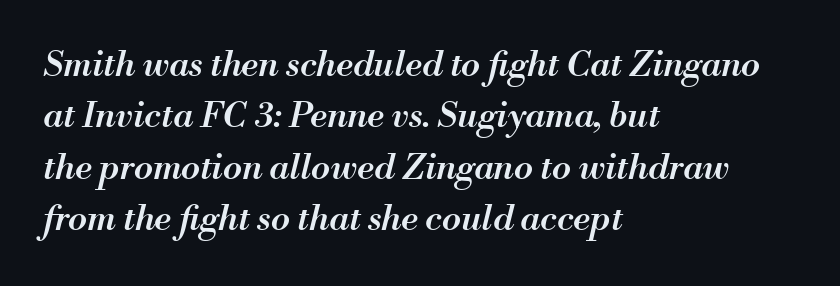
Q: Is the text bold? A: Semi-bold.
Q: Is the text italic (slanted)? A: Yes, it leans right by about 13 degrees.
Q: Is the text underlined? A: No.
Q: How is the paragraph aligned? A: Left-aligned.
Q: Is the spacing between letters normal or unusually wide? A: Normal.
Q: Is the spacing between lines tight, normal or loose? A: Normal.
Q: Width (condensed, normal, or wide)? A: Normal.
Q: Stroke contrast? A: Medium.
Q: x-height? A: Small.
Q: Monospaced? A: No.
